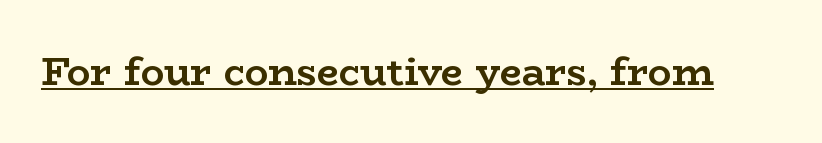
{"serif": "yes", "italic": "no", "bold": "yes", "weight": "semibold", "width": "wide", "stroke_contrast": "low", "x_height": "medium", "monospaced": "no", "underline": "yes", "letter_spacing": "normal", "letter_spacing_em": 0.0, "glyph_px": 39}
